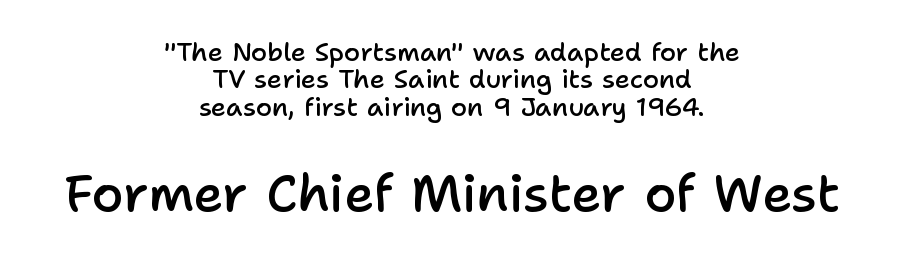
A typesetter would call this zero additional tracking. Does the weight exceed regular? Yes, but only to semibold. These lines are rendered in a variable-pitch font. The axis of the letterforms is exactly vertical. Layout note: lines centered.
